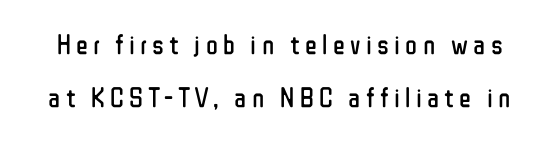
The image shows 28 px regular-weight, condensed sans-serif type, upright; set loose line spacing (1.91x), not underlined; low stroke contrast and a medium x-height.
